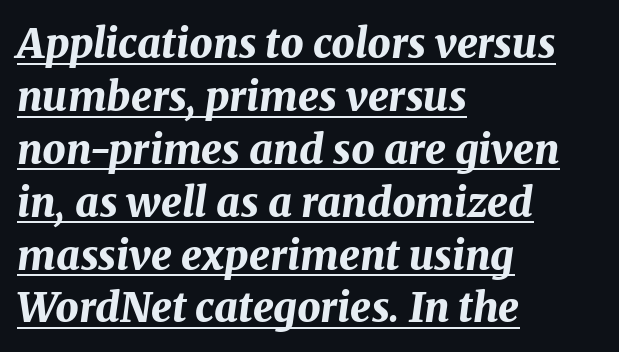
You could not count columns in this text — the font is proportionally spaced. Horizontal bands of white between lines are of average thickness. Each word holds together tightly as a unit, with standard inter-letter gaps. The text carries the slant typical of an italic or oblique font. Descenders here cross a horizontal rule under the line. Teacher's note: observe the even left margin — that is flush-left alignment.
